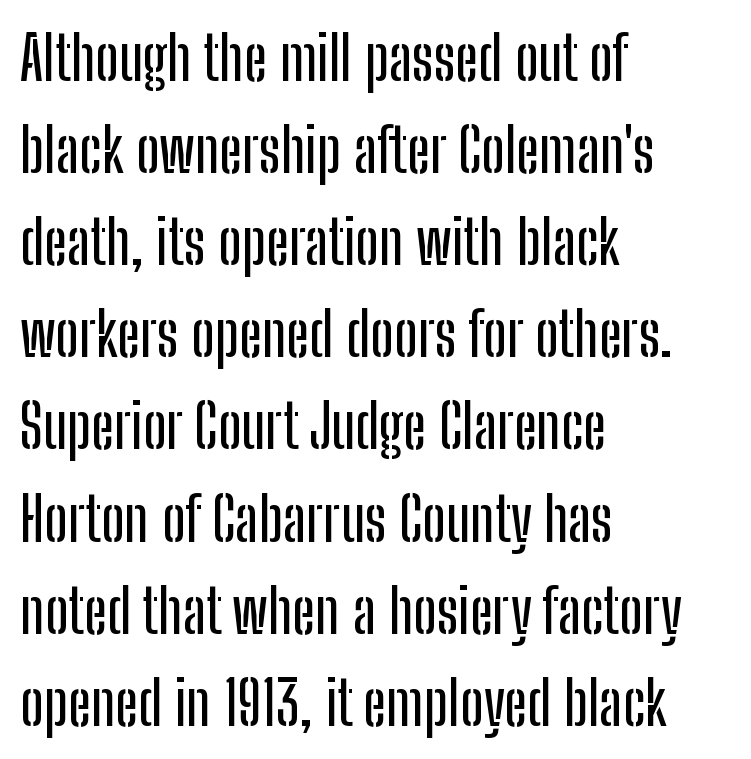
Q: Is the text italic (slanted)? A: No, it is upright.
Q: Is the typeface a serif or a sans-serif typeface? A: Sans-serif.
Q: Is the text underlined? A: No.
Q: How is the paragraph aligned? A: Left-aligned.
Q: Is the spacing between letters normal or unusually wide? A: Normal.
Q: Is the spacing between lines tight, normal or loose? A: Normal.
Q: Width (condensed, normal, or wide)? A: Condensed.
Q: Stroke contrast? A: Low.
Q: x-height? A: Medium.
Q: Monospaced? A: No.
